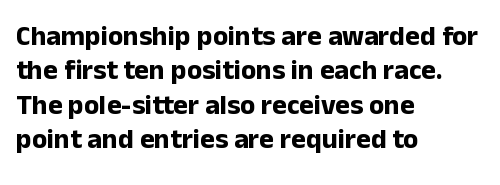
Q: Is the text bold? A: Yes.
Q: Is the text italic (slanted)? A: No, it is upright.
Q: Is the typeface a serif or a sans-serif typeface? A: Sans-serif.
Q: Is the text underlined? A: No.
Q: How is the paragraph aligned? A: Left-aligned.
Q: Is the spacing between letters normal or unusually wide? A: Normal.
Q: Width (condensed, normal, or wide)? A: Normal.
Q: Stroke contrast? A: Low.
Q: x-height? A: Medium.
Q: Monospaced? A: No.
